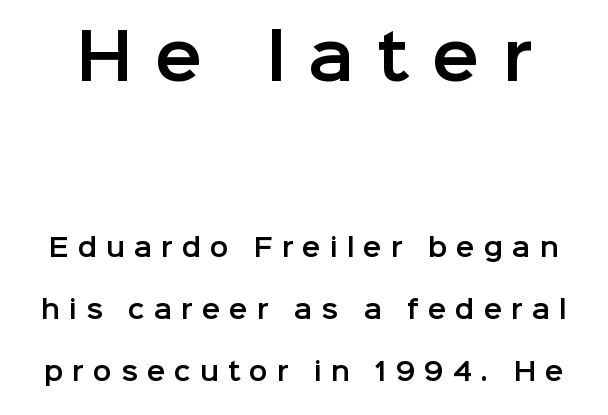
Q: Is the text italic (slanted)? A: No, it is upright.
Q: Is the typeface a serif or a sans-serif typeface? A: Sans-serif.
Q: Is the text underlined? A: No.
Q: Is the spacing between letters normal or unusually wide? A: Unusually wide.
Q: Is the spacing between lines tight, normal or loose? A: Loose.
Q: Which block of text is set in a larger size, the first (top) or the second (bottom)? A: The first (top) one.
Q: Width (condensed, normal, or wide)? A: Normal.
Q: Stroke contrast? A: Low.
Q: x-height? A: Medium.
Q: Monospaced? A: No.
